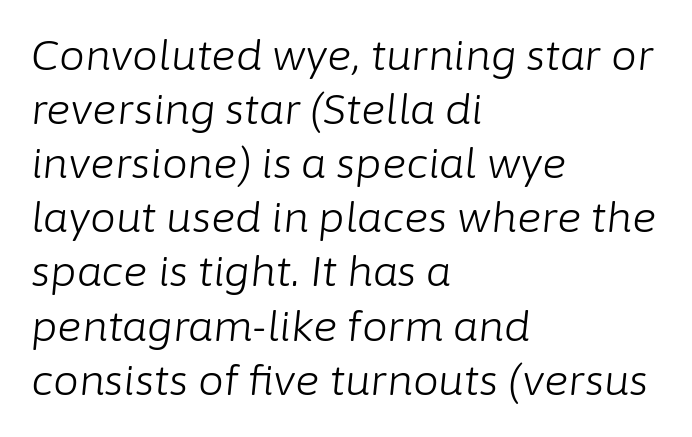
The image shows 41 px light type, italic (leaning right); set left-aligned, normal line spacing (1.32x), normal letter spacing, not underlined; low stroke contrast and a medium x-height.
